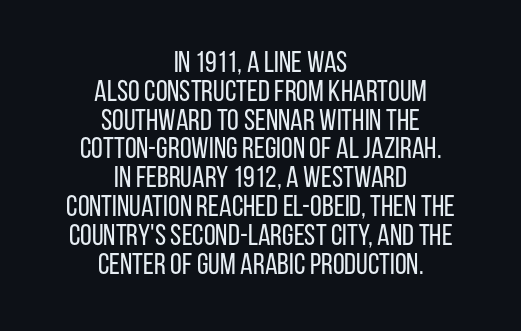
Serifs: no, the terminals of the letterforms are clean. The face looks like a standard text weight, possibly lighter. You could not count columns in this text — the font is proportionally spaced. If you drew a line through each stem, it would be perfectly vertical. Students, note that the glyphs here touch the page at normal intervals.
